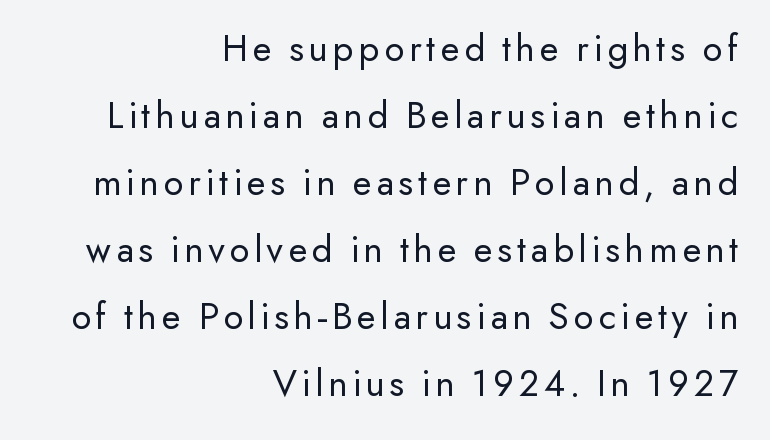
The image shows 39 px regular-weight sans-serif type, upright; set right-aligned, line spacing 1.72x, not underlined; low stroke contrast and a small x-height.
